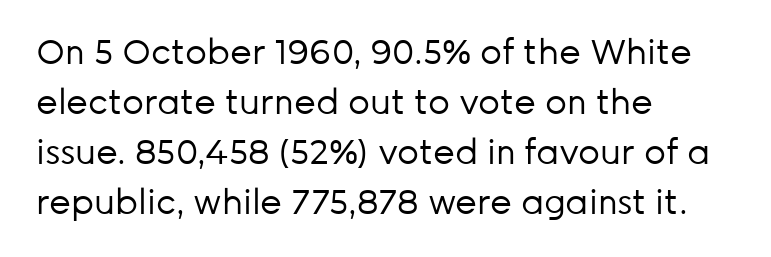
{"serif": "no", "italic": "no", "bold": "no", "weight": "regular", "width": "normal", "stroke_contrast": "low", "x_height": "medium", "monospaced": "no", "underline": "no", "align": "left", "line_spacing": "normal", "line_spacing_ratio": 1.47, "letter_spacing": "normal", "letter_spacing_em": 0.0, "glyph_px": 34}
